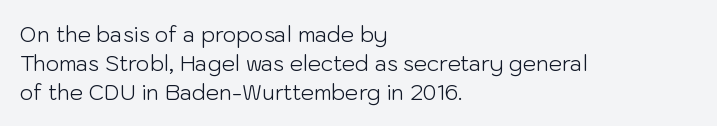
Q: Is the text bold? A: No.
Q: Is the text italic (slanted)? A: No, it is upright.
Q: Is the text underlined? A: No.
Q: How is the paragraph aligned? A: Left-aligned.
Q: Is the spacing between letters normal or unusually wide? A: Normal.
Q: Is the spacing between lines tight, normal or loose? A: Normal.
